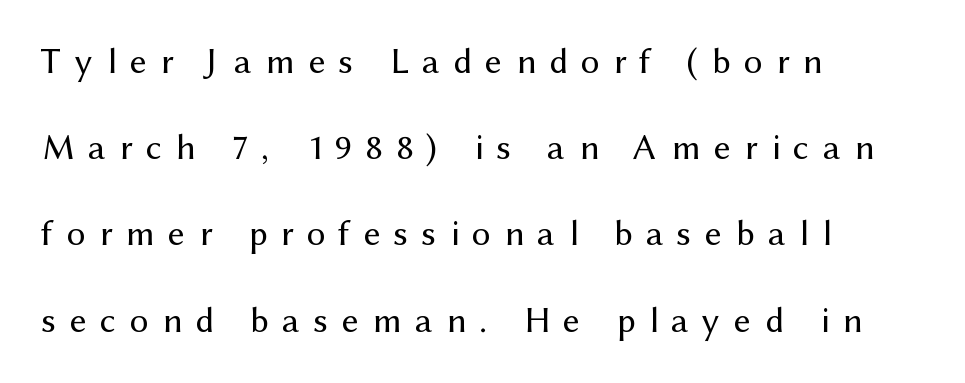
The image shows 37 px regular-weight sans-serif type, upright; set left-aligned, loose line spacing (2.33x), unusually wide letter spacing (+0.36 em), not underlined; medium stroke contrast and a medium x-height.
